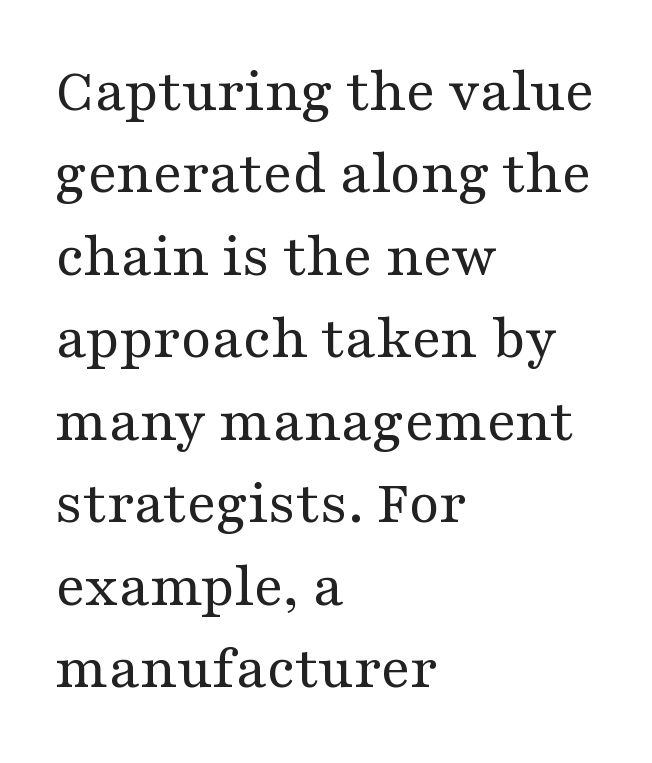
{"serif": "yes", "italic": "no", "bold": "no", "weight": "regular", "width": "wide", "stroke_contrast": "medium", "x_height": "medium", "monospaced": "no", "underline": "no", "align": "left", "line_spacing": "normal", "line_spacing_ratio": 1.33, "letter_spacing": "normal", "letter_spacing_em": 0.0, "glyph_px": 62}
